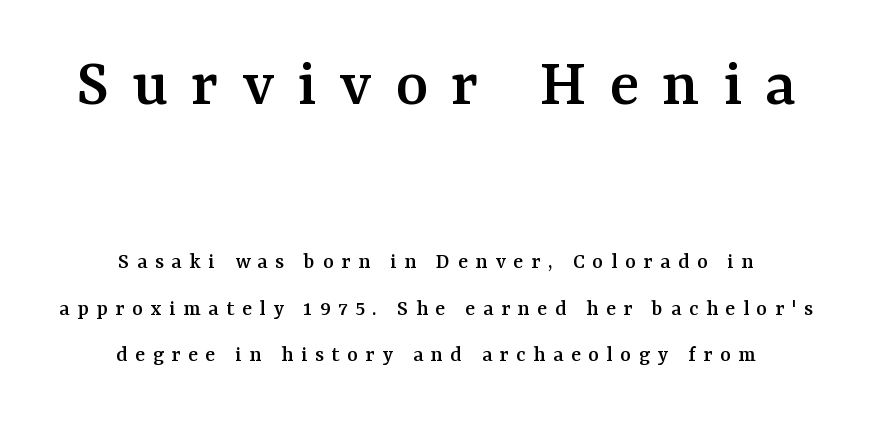
Plain, unruled lines of type. Notice the wide empty band between every row — that's loose leading. Glyph-to-glyph distance is far greater than everyday printed text. Alignment: centered. A student would notice the top passage is typeset larger than what follows. These lines are composed in type with serifs.
